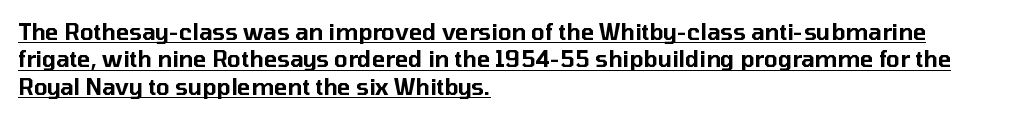
Notice how the stems are strictly vertical — no italics here. The lines in this sample share a left origin and differ only in where they stop. The string is rendered with underlining switched on. Short note: letters normally spaced. Successive baselines arrive at the customary interval.
